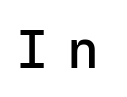
Q: Is the text bold? A: No.
Q: Is the text italic (slanted)? A: No, it is upright.
Q: Is the typeface a serif or a sans-serif typeface? A: Sans-serif.
Q: Is the text underlined? A: No.
Q: Is the spacing between letters normal or unusually wide? A: Unusually wide.
Q: Width (condensed, normal, or wide)? A: Normal.
Q: Stroke contrast? A: Low.
Q: x-height? A: Medium.
Q: Monospaced? A: Yes.
